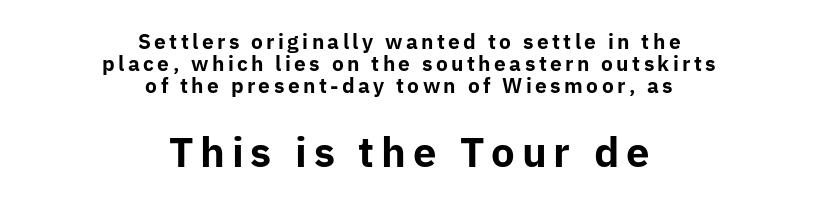
The image shows 40 px bold sans-serif type, upright; set centered, tight line spacing (1.09x), not underlined; the second (bottom) block is 2.0x larger; low stroke contrast and a medium x-height.
